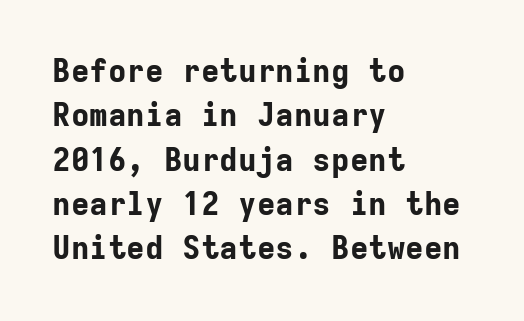
The image shows 31 px bold sans-serif type, upright, monospaced; set left-aligned, normal line spacing (1.43x), normal letter spacing, not underlined; low stroke contrast and a medium x-height.
